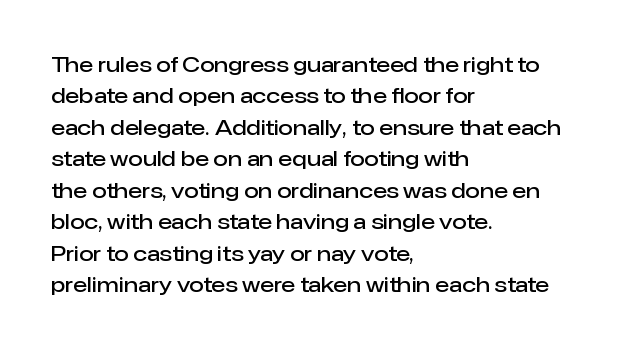
The glyphs have the mass of a demibold cut, below bold. The compositor pushed each line to the left boundary. The passage shown is not underscored anywhere. Caption: standard tracking, unaltered. Reading down the column, the eye jumps a familiar distance to each next line. The axis of the letterforms is exactly vertical.
